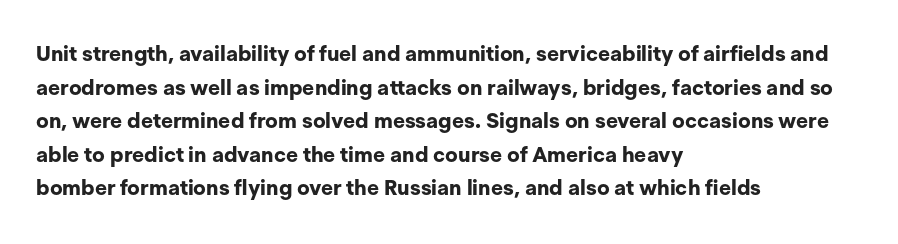
{"italic": "no", "bold": "yes", "underline": "no", "align": "left", "line_spacing": "normal", "line_spacing_ratio": 1.6, "letter_spacing": "normal", "letter_spacing_em": 0.0, "glyph_px": 21}
